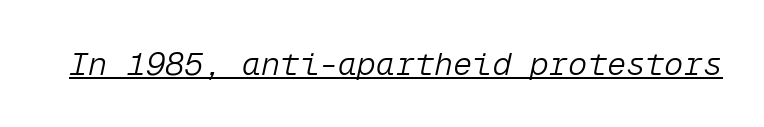
{"italic": "yes", "lean": "right", "slant_degrees": 12, "bold": "no", "weight": "light", "width": "normal", "stroke_contrast": "low", "x_height": "medium", "monospaced": "yes", "underline": "yes", "letter_spacing": "normal", "letter_spacing_em": 0.0, "glyph_px": 32}
